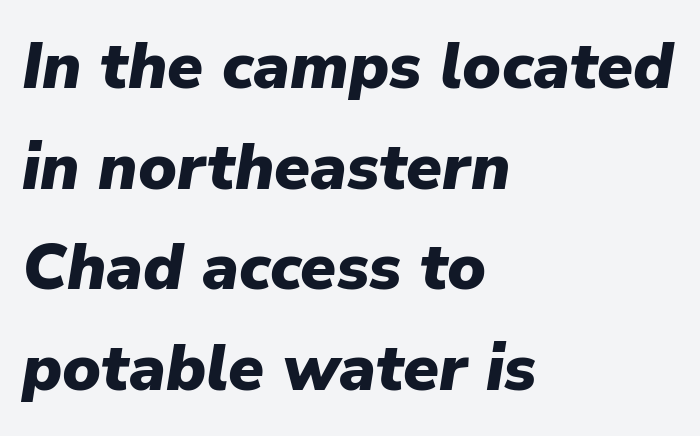
The image shows 65 px heavy type, italic (leaning right); set left-aligned, normal line spacing (1.55x), normal letter spacing, not underlined; low stroke contrast and a medium x-height.
